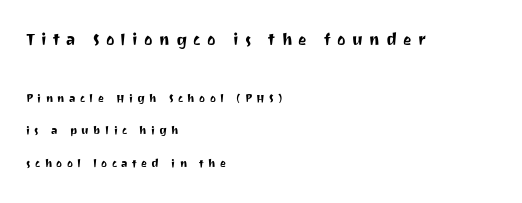
The image shows 20 px text type, upright; set left-aligned, loose line spacing (2.33x), unusually wide letter spacing (+0.31 em), not underlined; the first (top) block is 1.43x larger.
